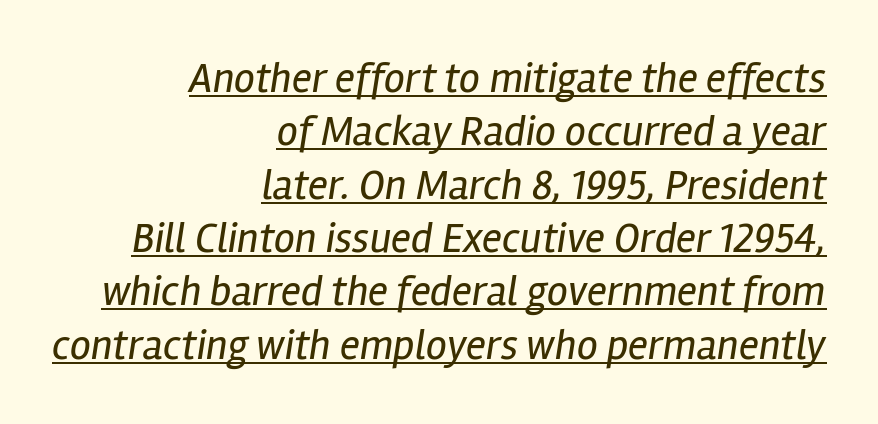
Q: Is the text bold? A: No.
Q: Is the text italic (slanted)? A: Yes, it leans right by about 12 degrees.
Q: Is the text underlined? A: Yes.
Q: How is the paragraph aligned? A: Right-aligned.
Q: Is the spacing between letters normal or unusually wide? A: Normal.
Q: Is the spacing between lines tight, normal or loose? A: Normal.
Q: Width (condensed, normal, or wide)? A: Condensed.
Q: Stroke contrast? A: Low.
Q: x-height? A: Medium.
Q: Monospaced? A: No.
